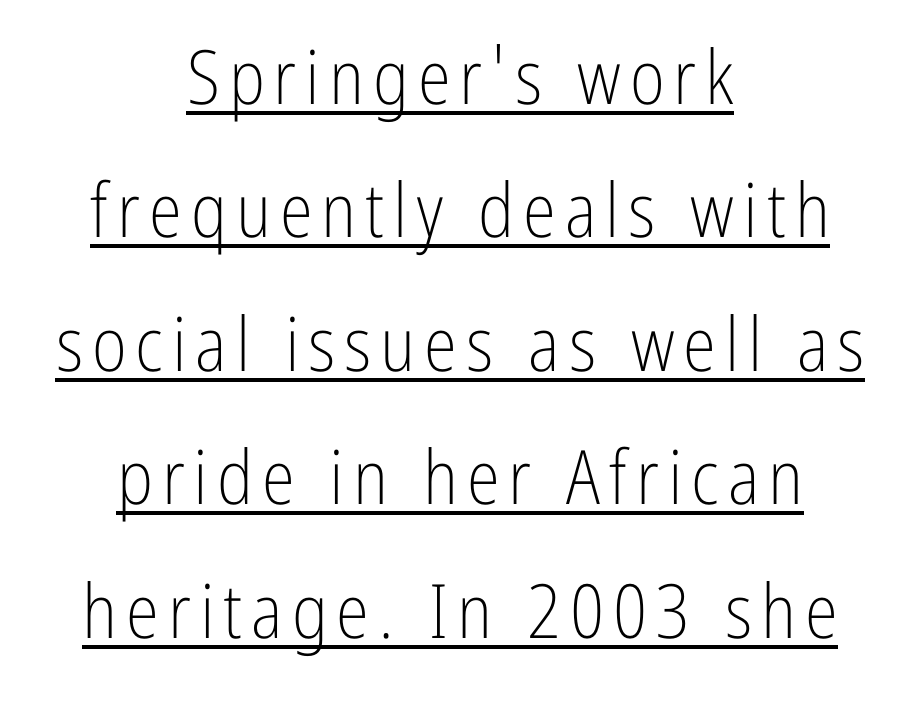
No letter is thick-stroked: the sample isn't bold. A typesetter would call this proportional, since set widths differ per character. Every word sits above its own underline. What kind of face is this? One without serifs — a sans. The compositor balanced each line on the midline.
